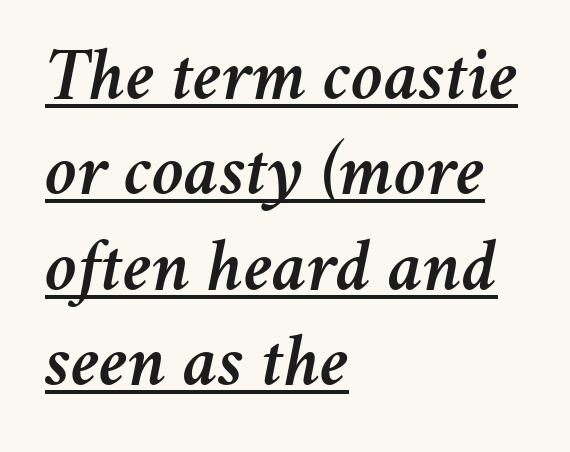
Q: Is the text italic (slanted)? A: Yes, it leans right by about 11 degrees.
Q: Is the text underlined? A: Yes.
Q: How is the paragraph aligned? A: Left-aligned.
Q: Is the spacing between letters normal or unusually wide? A: Normal.
Q: Is the spacing between lines tight, normal or loose? A: Normal.
Q: Width (condensed, normal, or wide)? A: Normal.
Q: Stroke contrast? A: Medium.
Q: x-height? A: Medium.
Q: Monospaced? A: No.
